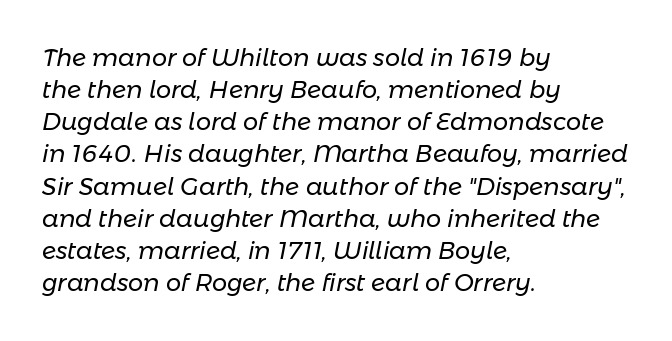
Nothing unusual about the tracking: characters are spaced as the font intends. Is there much room between lines? A standard amount, neither cramped nor airy. Rule under the text: the space is simply empty. No chunkiness to these letters — they're not bold. All the whitespace from short lines collects on the right. The specimen reads as italic at a glance.
